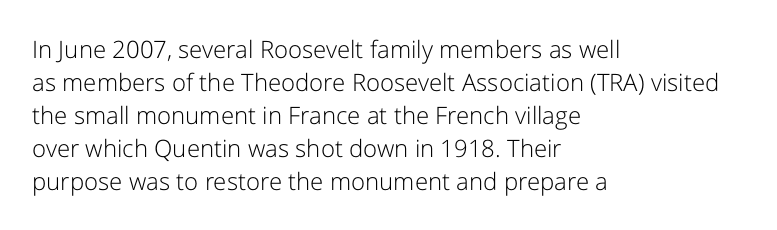
These lines stack with their left ends in a neat column. Letters rest on an invisible, unmarked baseline. The lines sit at an ordinary, default distance from one another. The type sits square on the baseline with zero lean. No letter is thick-stroked: the sample isn't bold. Default kerning and tracking; the words read as compact shapes.
